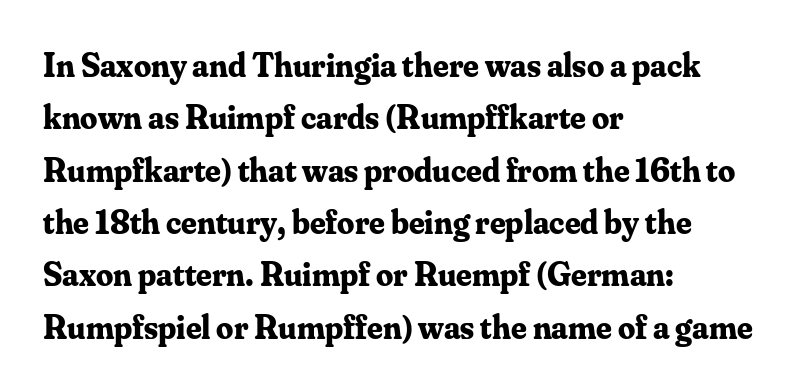
Q: Is the text bold? A: Yes.
Q: Is the text italic (slanted)? A: No, it is upright.
Q: Is the typeface a serif or a sans-serif typeface? A: Serif.
Q: Is the text underlined? A: No.
Q: How is the paragraph aligned? A: Left-aligned.
Q: Is the spacing between letters normal or unusually wide? A: Normal.
Q: Is the spacing between lines tight, normal or loose? A: Normal.
Q: Width (condensed, normal, or wide)? A: Normal.
Q: Stroke contrast? A: Medium.
Q: x-height? A: Small.
Q: Monospaced? A: No.
